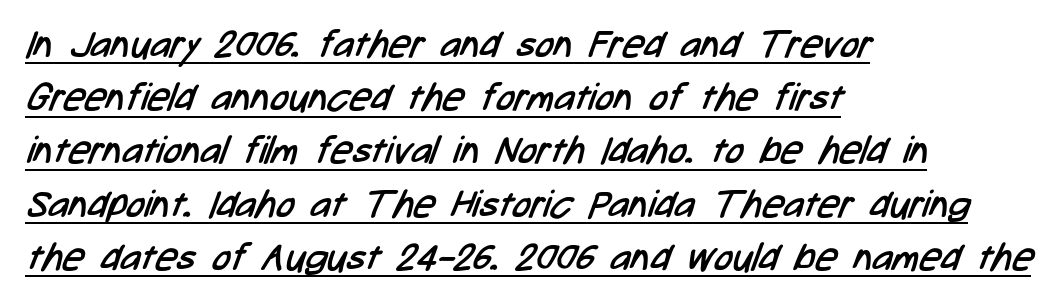
Q: Is the text bold? A: No.
Q: Is the typeface a serif or a sans-serif typeface? A: Sans-serif.
Q: Is the text underlined? A: Yes.
Q: How is the paragraph aligned? A: Left-aligned.
Q: Is the spacing between letters normal or unusually wide? A: Normal.
Q: Is the spacing between lines tight, normal or loose? A: Normal.
Q: Width (condensed, normal, or wide)? A: Condensed.
Q: Stroke contrast? A: Low.
Q: x-height? A: Medium.
Q: Monospaced? A: No.
